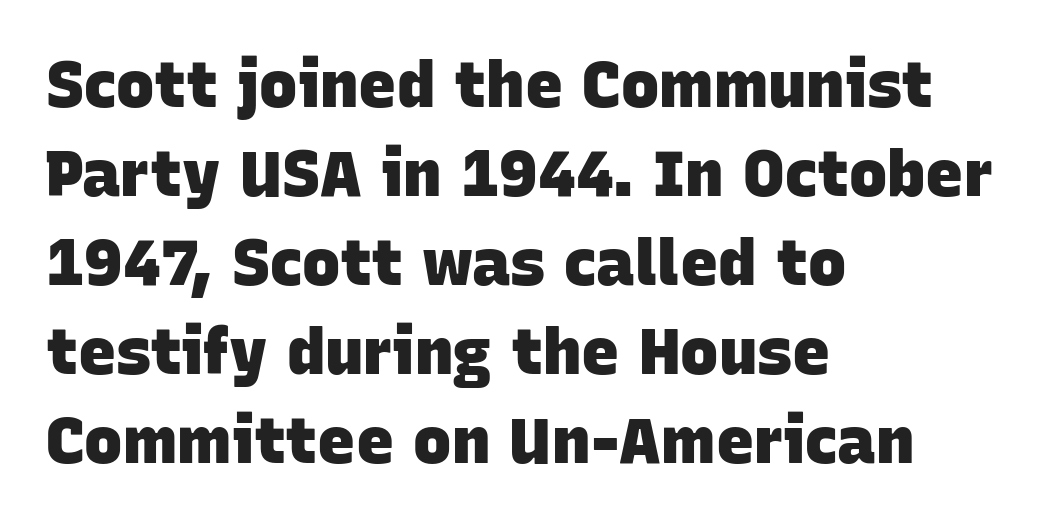
Each glyph is drawn with heavy, bold strokes. Varying glyph widths throughout — classic text-font behaviour. The text block is weighted toward the left margin, trailing off unevenly rightward. Descender tails drop into unmarked territory. The typeface chosen for these lines omits serifs.
